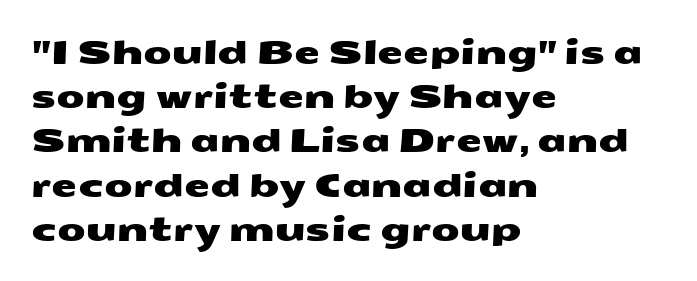
Q: Is the typeface a serif or a sans-serif typeface? A: Sans-serif.
Q: Is the text underlined? A: No.
Q: How is the paragraph aligned? A: Left-aligned.
Q: Is the spacing between letters normal or unusually wide? A: Normal.
Q: Is the spacing between lines tight, normal or loose? A: Normal.
Q: Width (condensed, normal, or wide)? A: Wide.
Q: Stroke contrast? A: Medium.
Q: x-height? A: Medium.
Q: Monospaced? A: No.
